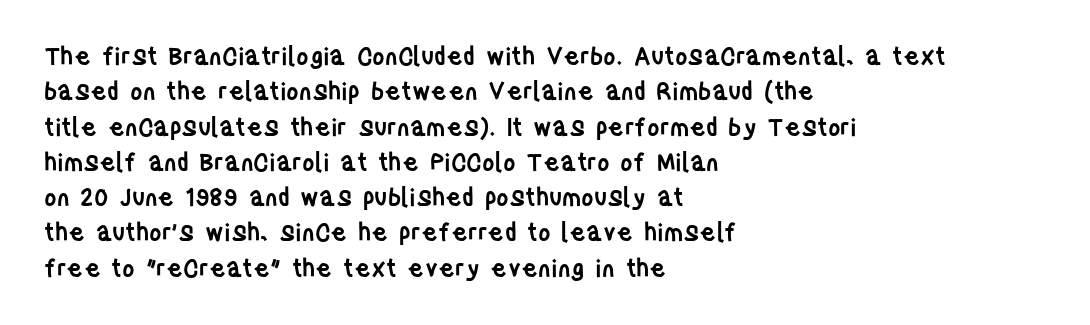
{"italic": "no", "bold": "semi", "underline": "no", "align": "left", "line_spacing": "normal", "line_spacing_ratio": 1.47, "letter_spacing": "normal", "letter_spacing_em": 0.0, "glyph_px": 24}
